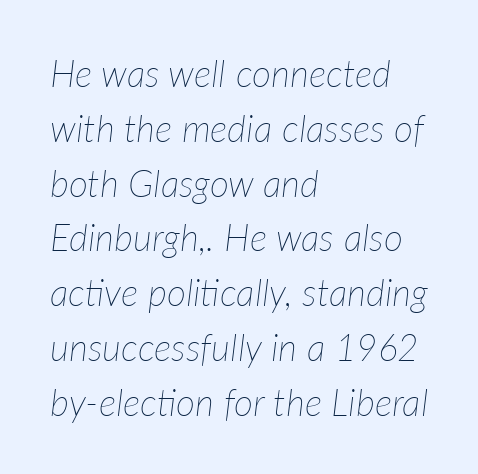
The paragraph has a hard left edge and a soft right edge. These glyphs show unthickened strokes, regular width or finer. A typesetter would call this proportional, since set widths differ per character. Interline gaps are of average width in this sample.
